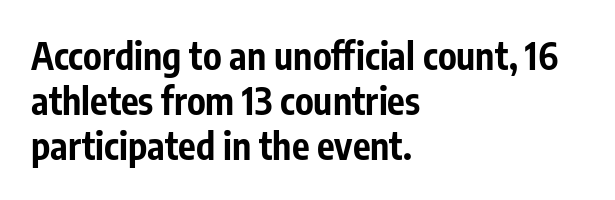
{"serif": "no", "italic": "no", "bold": "yes", "weight": "bold", "width": "condensed", "stroke_contrast": "low", "x_height": "medium", "monospaced": "no", "underline": "no", "align": "left", "line_spacing_ratio": 1.21, "letter_spacing": "normal", "letter_spacing_em": 0.0, "glyph_px": 37}
